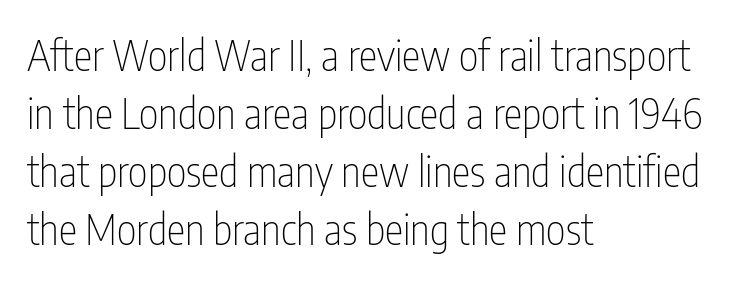
The image shows 42 px thin, condensed sans-serif type, upright; set left-aligned, normal line spacing (1.38x), normal letter spacing, not underlined; low stroke contrast and a medium x-height.
